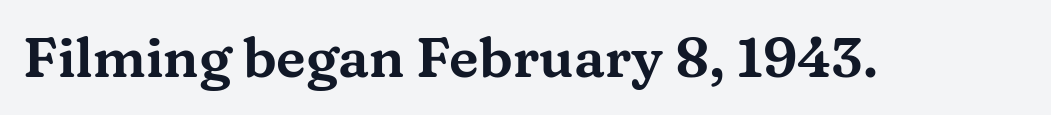
Check the space under the baseline: it is left empty. Honestly, the letter spacing is just normal — you wouldn't notice it. Typographically, this falls in the serif category. Proportional: the letters do not fall into vertical columns.
